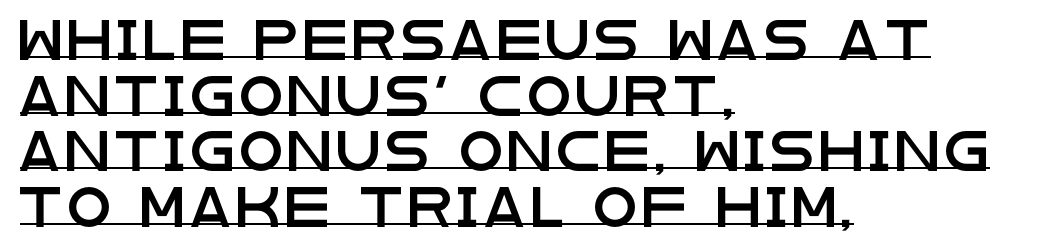
Q: Is the text italic (slanted)? A: No, it is upright.
Q: Is the typeface a serif or a sans-serif typeface? A: Sans-serif.
Q: Is the text underlined? A: Yes.
Q: How is the paragraph aligned? A: Left-aligned.
Q: Is the spacing between lines tight, normal or loose? A: Normal.
Q: Width (condensed, normal, or wide)? A: Wide.
Q: Stroke contrast? A: Low.
Q: x-height? A: Large.
Q: Monospaced? A: No.
